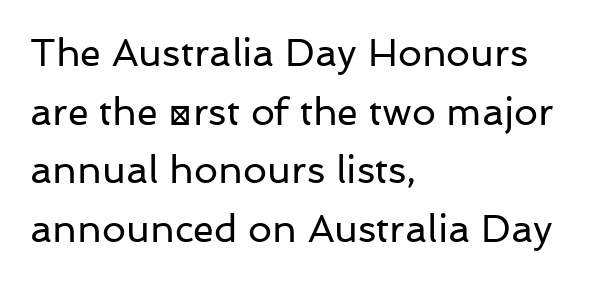
The image shows 38 px regular-weight sans-serif type, upright; set left-aligned, normal line spacing (1.54x), normal letter spacing, not underlined; low stroke contrast and a medium x-height.
